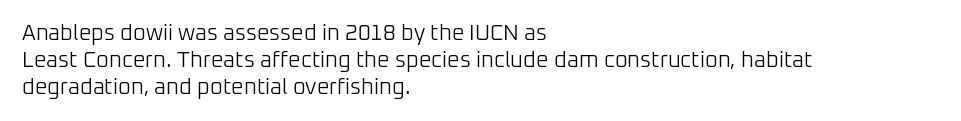
The image shows 22 px text type, upright; set left-aligned, line spacing 1.22x, normal letter spacing, not underlined.
